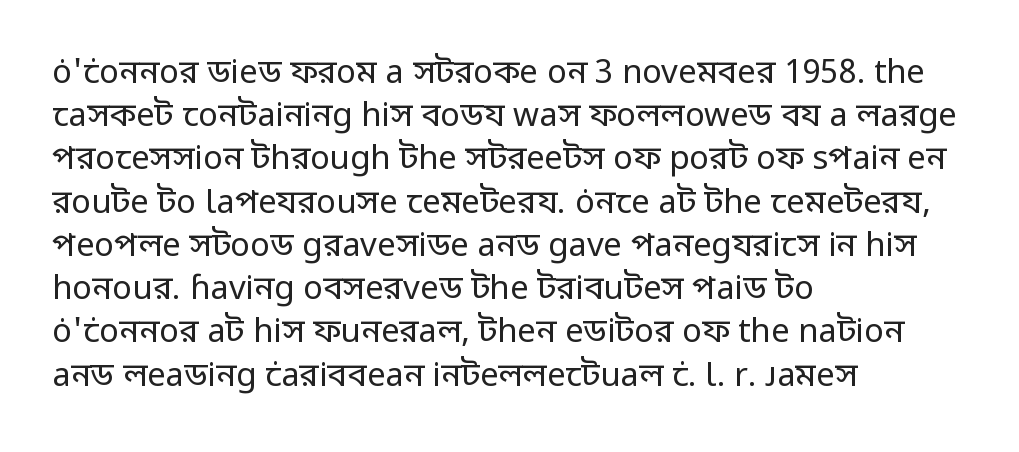
Q: Is the text bold? A: No.
Q: Is the text italic (slanted)? A: No, it is upright.
Q: Is the typeface a serif or a sans-serif typeface? A: Sans-serif.
Q: Is the text underlined? A: No.
Q: How is the paragraph aligned? A: Left-aligned.
Q: Is the spacing between letters normal or unusually wide? A: Normal.
Q: Is the spacing between lines tight, normal or loose? A: Normal.
Q: Width (condensed, normal, or wide)? A: Normal.
Q: Stroke contrast? A: Low.
Q: x-height? A: Medium.
Q: Monospaced? A: No.
